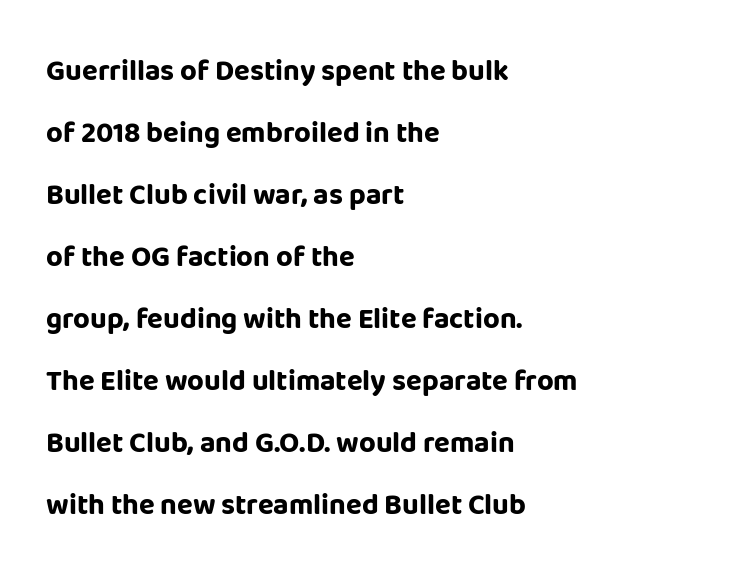
{"serif": "no", "italic": "no", "bold": "yes", "weight": "bold", "width": "normal", "stroke_contrast": "low", "x_height": "large", "monospaced": "no", "underline": "no", "align": "left", "line_spacing": "loose", "line_spacing_ratio": 2.14, "letter_spacing": "normal", "letter_spacing_em": 0.0, "glyph_px": 29}
